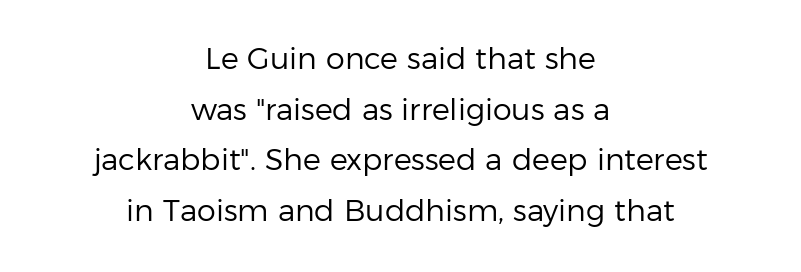
Does the copy run flush right? No — it is centered line by line. The cut favours lightness, reaching ordinary text weight at its darkest. The line texture is even and compact thanks to regular tracking. Students, observe: this is what conventionally led text looks like.
